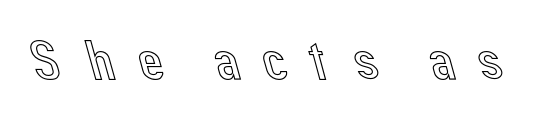
Think of a printed novel: that variable character pitch is what you see here. Descenders hang freely into open space. The horizontal fit of the characters is loose and conspicuously gappy.
